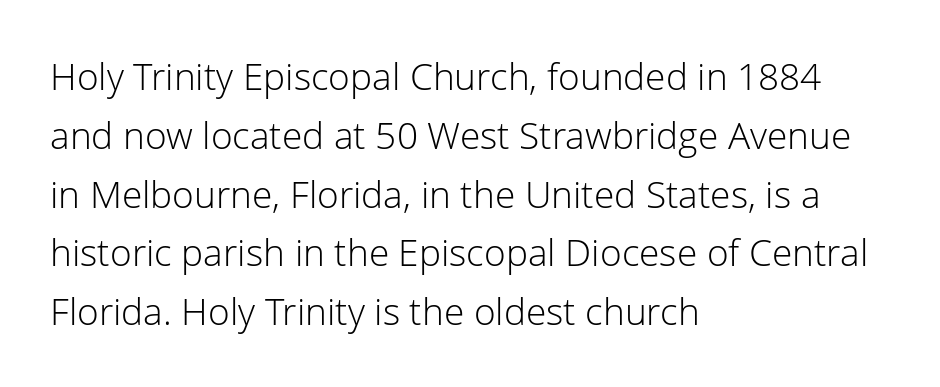
{"serif": "no", "italic": "no", "bold": "no", "weight": "light", "width": "normal", "stroke_contrast": "low", "x_height": "medium", "monospaced": "no", "underline": "no", "align": "left", "line_spacing": "normal", "line_spacing_ratio": 1.59, "letter_spacing": "normal", "letter_spacing_em": 0.0, "glyph_px": 37}
